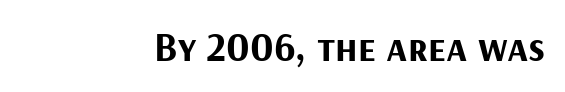
{"serif": "no", "italic": "no", "bold": "yes", "weight": "bold", "width": "normal", "stroke_contrast": "medium", "x_height": "medium", "monospaced": "no", "underline": "no", "align": "right", "letter_spacing": "normal", "letter_spacing_em": 0.0, "glyph_px": 41}
